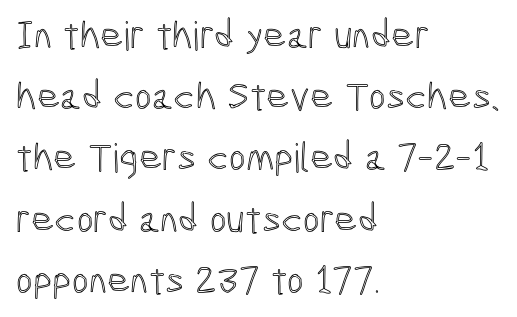
Every character sits straight up, as roman type does. This sample uses plain, unmodified letter spacing. Regular leading. Short and long lines alike share a common starting point at left.
